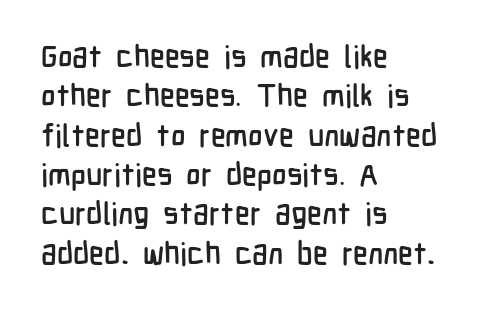
What kind of face is this? One without serifs — a sans. The line texture is even and compact thanks to regular tracking. Character widths vary here, with narrow letters taking less room than wide ones. Reading down the column, the eye jumps a familiar distance to each next line.
